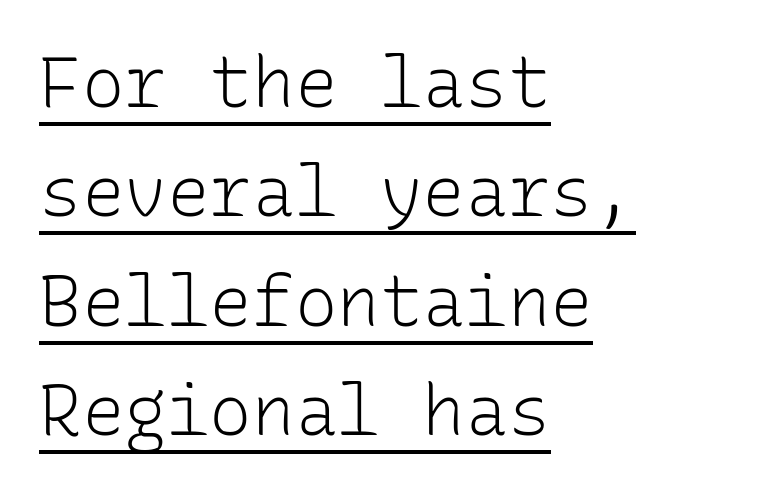
The image shows 71 px light sans-serif type, upright, monospaced; set left-aligned, normal line spacing (1.54x), normal letter spacing, underlined; low stroke contrast and a medium x-height.
